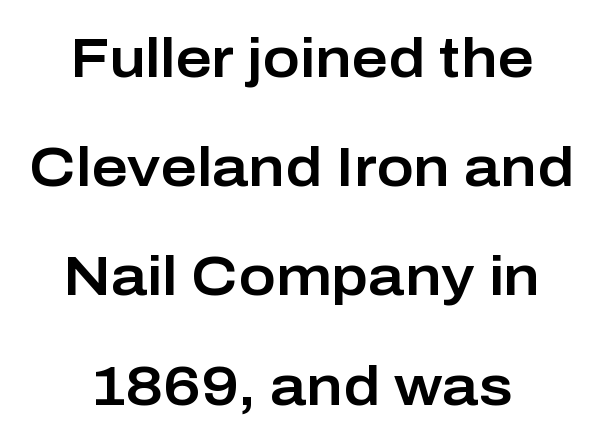
The image shows 56 px sans-serif type, upright; set centered, loose line spacing (1.95x), normal letter spacing, not underlined; low stroke contrast and a medium x-height.
